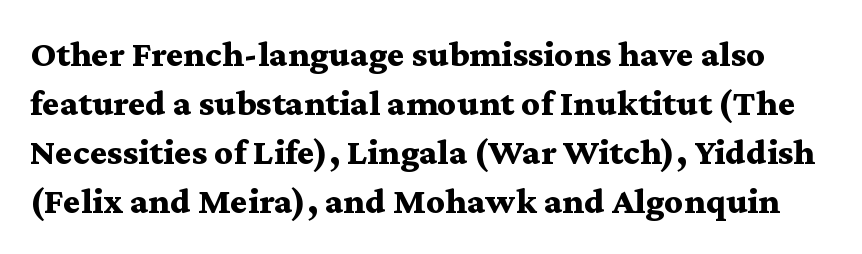
Here the designer chose a conventional face with non-uniform glyph widths. Letters rest on an invisible, unmarked baseline. Tall strokes in this sample are plumb rather than angled. Does the leading feel generous? No, just average.
